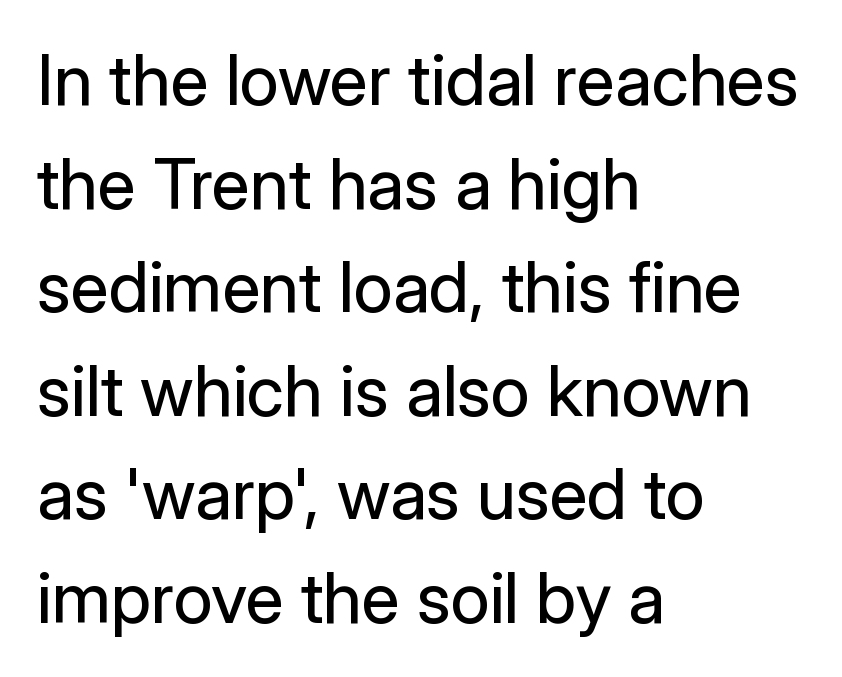
These glyphs show unthickened strokes, regular width or finer. The line-height multiplier appears to be the usual default. Stroke terminals: plain, sans-serif. Varying glyph widths throughout — classic text-font behaviour. The passage is arranged the way most books set body copy — flush left. Quick note: underline off.
